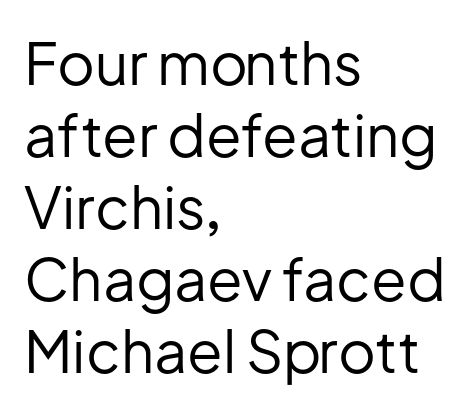
{"serif": "no", "italic": "no", "bold": "no", "weight": "regular", "width": "normal", "stroke_contrast": "low", "x_height": "medium", "monospaced": "no", "underline": "no", "align": "left", "line_spacing_ratio": 1.24, "letter_spacing": "normal", "letter_spacing_em": 0.0, "glyph_px": 58}
